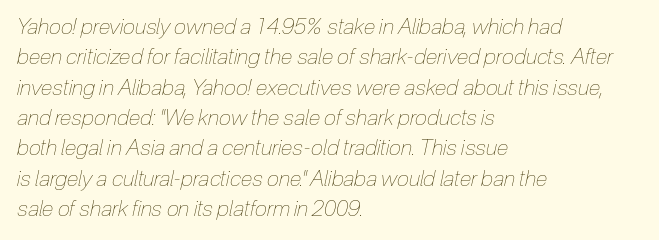
Q: Is the text bold? A: No.
Q: Is the text italic (slanted)? A: Yes, it leans right by about 12 degrees.
Q: Is the text underlined? A: No.
Q: How is the paragraph aligned? A: Left-aligned.
Q: Is the spacing between letters normal or unusually wide? A: Normal.
Q: Is the spacing between lines tight, normal or loose? A: Normal.
